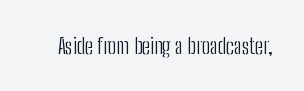
{"italic": "no", "bold": "no", "underline": "no", "letter_spacing": "normal", "letter_spacing_em": 0.0, "glyph_px": 22}
